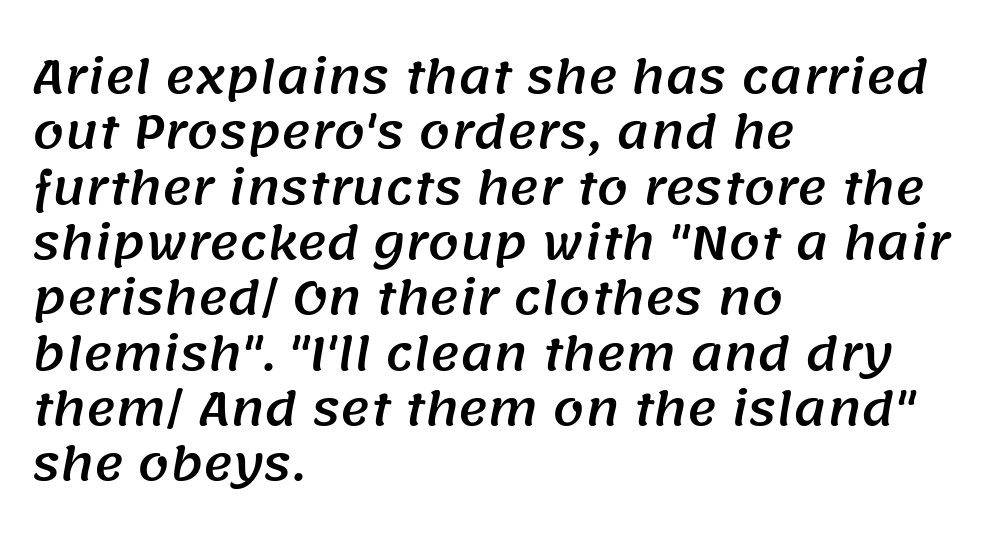
The image shows 45 px sans-serif type; set left-aligned, line spacing 1.23x, normal letter spacing, not underlined; medium stroke contrast and a large x-height.
